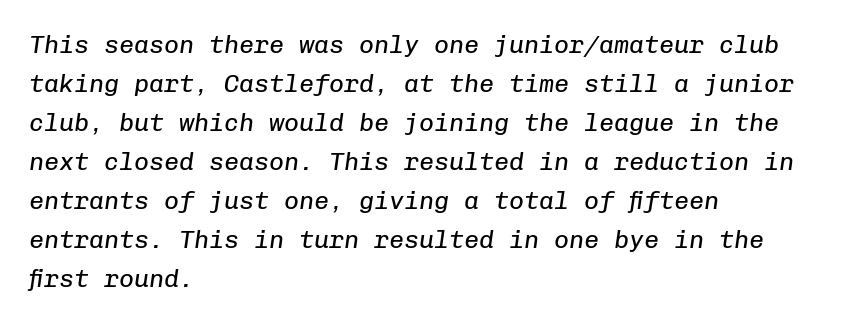
{"italic": "yes", "lean": "right", "slant_degrees": 8, "bold": "no", "underline": "no", "align": "left", "line_spacing": "normal", "line_spacing_ratio": 1.56, "letter_spacing": "normal", "letter_spacing_em": 0.0, "glyph_px": 25}
